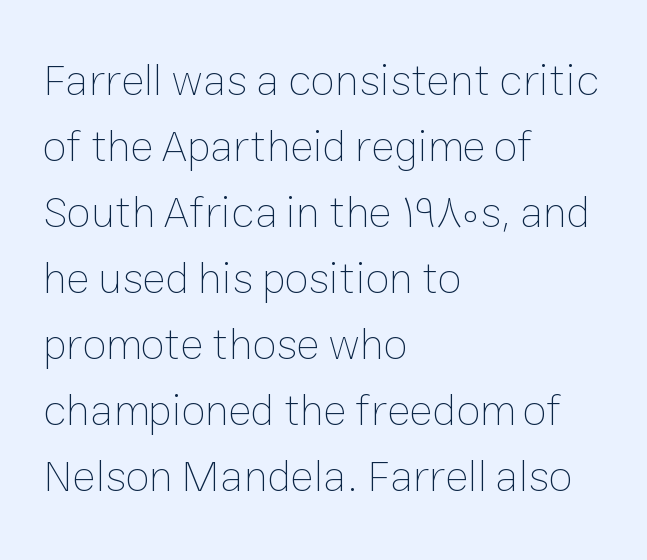
Compared with typical body copy, the letter spacing here is the same. The gap between lines stays unmarked. Leading matches the norm, producing a regular column. Line beginnings align vertically; line endings do not.
